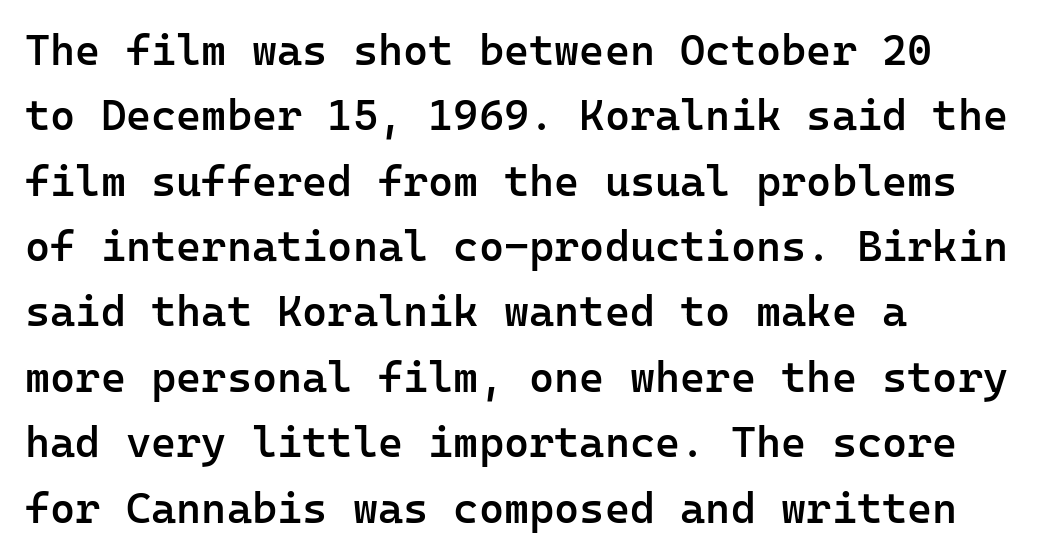
Q: Is the text bold? A: Semi-bold.
Q: Is the text italic (slanted)? A: No, it is upright.
Q: Is the typeface a serif or a sans-serif typeface? A: Sans-serif.
Q: Is the text underlined? A: No.
Q: How is the paragraph aligned? A: Left-aligned.
Q: Is the spacing between letters normal or unusually wide? A: Normal.
Q: Is the spacing between lines tight, normal or loose? A: Normal.
Q: Width (condensed, normal, or wide)? A: Normal.
Q: Stroke contrast? A: Low.
Q: x-height? A: Medium.
Q: Monospaced? A: Yes.
